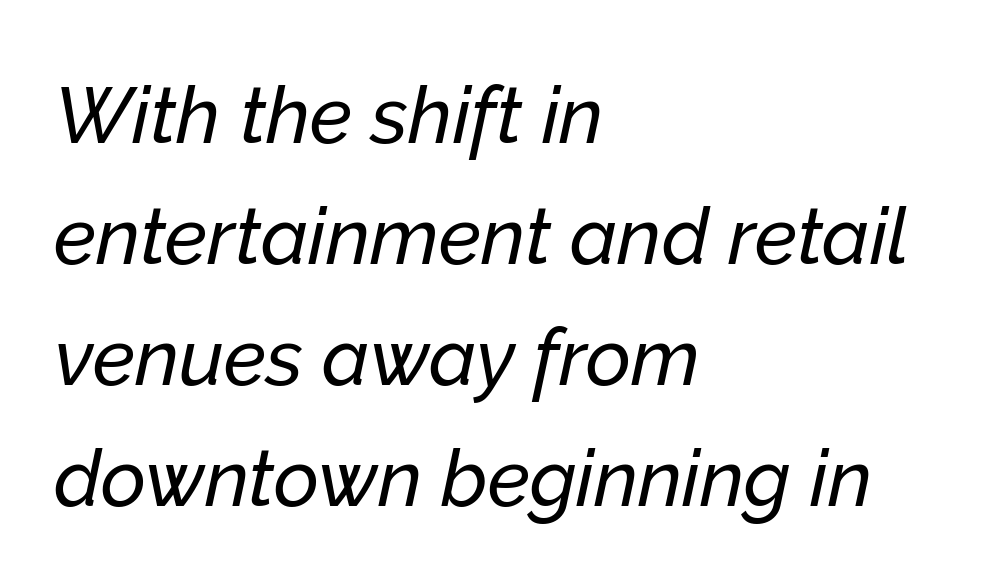
Q: Is the text italic (slanted)? A: Yes, it leans right by about 12 degrees.
Q: Is the text underlined? A: No.
Q: How is the paragraph aligned? A: Left-aligned.
Q: Is the spacing between letters normal or unusually wide? A: Normal.
Q: Is the spacing between lines tight, normal or loose? A: Normal.
Q: Width (condensed, normal, or wide)? A: Normal.
Q: Stroke contrast? A: Low.
Q: x-height? A: Medium.
Q: Monospaced? A: No.
